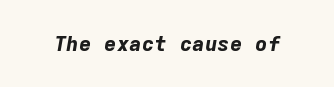
{"italic": "yes", "lean": "right", "slant_degrees": 9, "bold": "yes", "underline": "no", "letter_spacing": "normal", "letter_spacing_em": 0.0, "glyph_px": 21}
